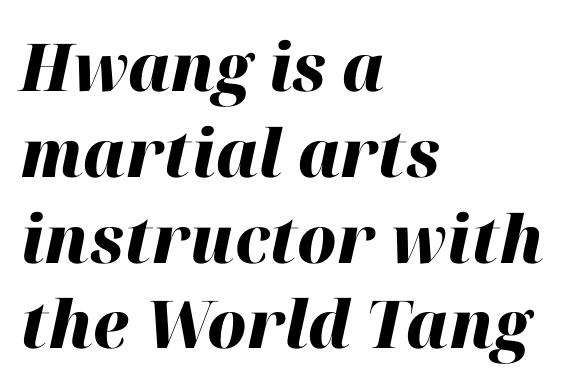
The image shows 66 px heavy type, italic (leaning right); set left-aligned, normal line spacing (1.3x), normal letter spacing, not underlined; high stroke contrast and a medium x-height.
